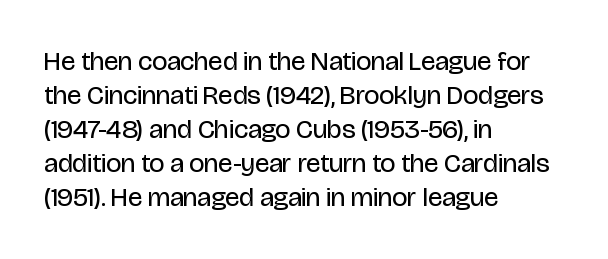
{"italic": "no", "bold": "no", "underline": "no", "align": "left", "line_spacing": "normal", "line_spacing_ratio": 1.26, "letter_spacing": "normal", "letter_spacing_em": 0.0, "glyph_px": 27}
